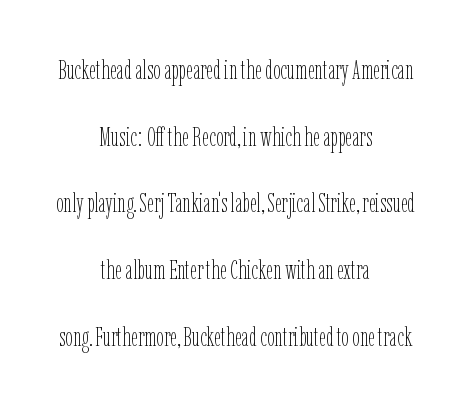
When letters stand straight like this, we call the style roman or upright. The weight tops out at a normal text grade. Glance below the letters and you will spot only blank space. Layout note: lines centered. Honestly, the letter spacing is just normal — you wouldn't notice it.
